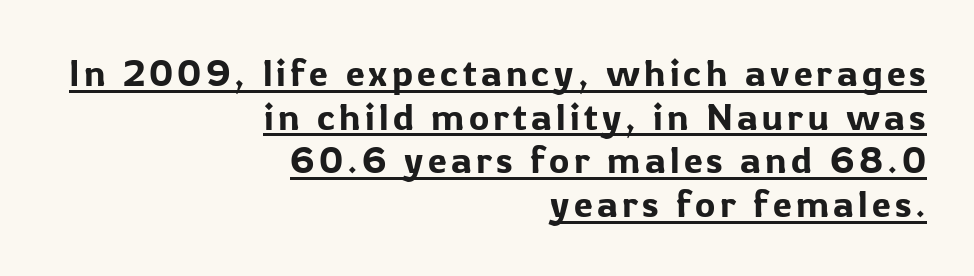
The image shows 38 px sans-serif type, upright; set right-aligned, tight line spacing (1.15x), underlined; low stroke contrast and a medium x-height.
